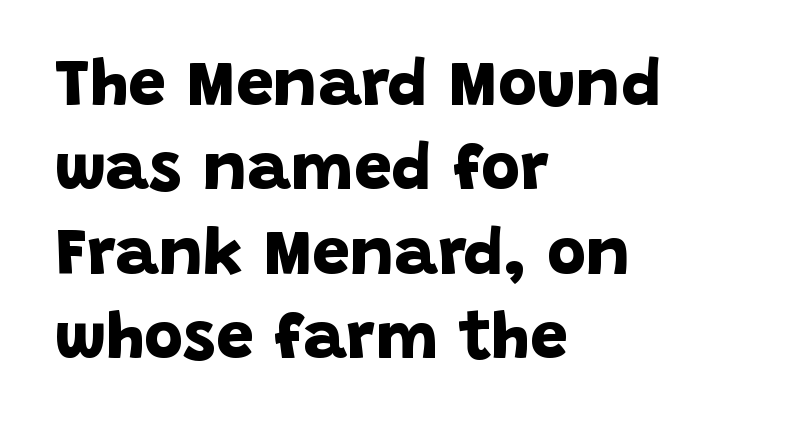
The space between consecutive lines is moderate. Heavy, bold letterforms. Is the letter spacing exaggerated? No — it looks like the ordinary default. This rendering employs a face without finishing strokes, i.e., a sans-serif. Quick note: underline off. A typesetter would call this proportional, since set widths differ per character.
